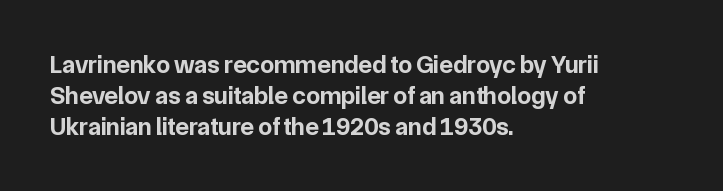
You'd pick this weight for a headline — it's a proper bold. Upright lettering throughout. Nothing unusual about the tracking: characters are spaced as the font intends. Check the space under the baseline: it is left empty.
